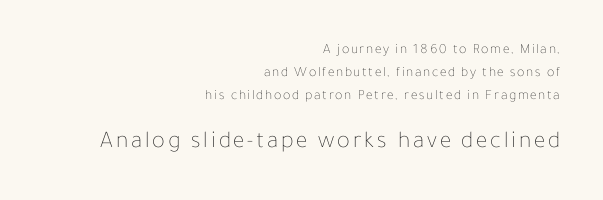
The face looks like a standard text weight, possibly lighter. What's the leading like? Ordinary, nothing unusual. The more generous point size was reserved for the lower chunk. When letters stand straight like this, we call the style roman or upright. A student would call this right alignment; a typographer would say flush right, rag left.
